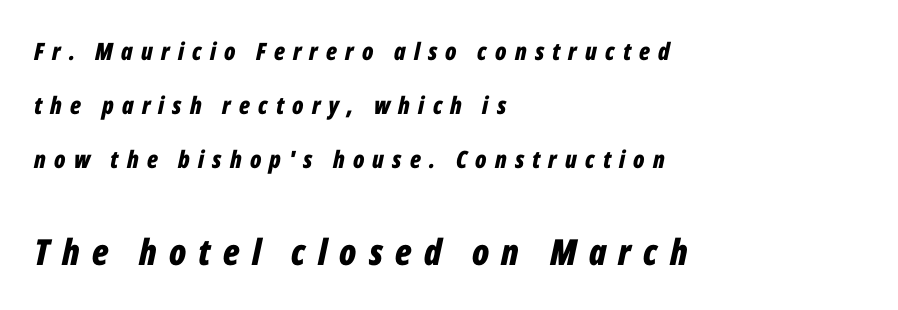
{"italic": "yes", "lean": "right", "slant_degrees": 12, "bold": "yes", "weight": "bold", "width": "condensed", "stroke_contrast": "low", "x_height": "medium", "monospaced": "no", "underline": "no", "align": "left", "line_spacing": "loose", "line_spacing_ratio": 2.26, "letter_spacing": "wide", "letter_spacing_em": 0.34, "larger_block": "second", "size_ratio": 1.5, "glyph_px": 36}
